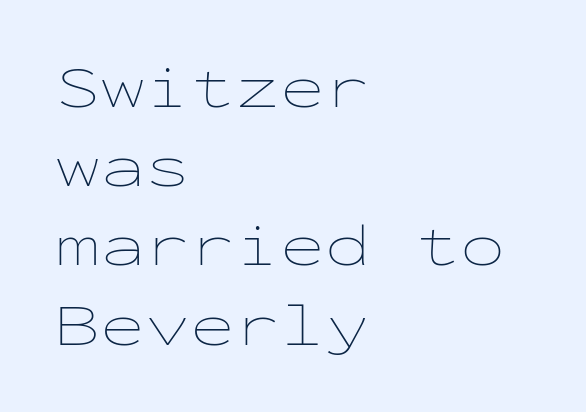
{"italic": "no", "bold": "no", "weight": "thin", "width": "wide", "stroke_contrast": "low", "x_height": "medium", "monospaced": "yes", "underline": "no", "align": "left", "line_spacing": "normal", "line_spacing_ratio": 1.32, "letter_spacing": "normal", "letter_spacing_em": 0.0, "glyph_px": 60}
